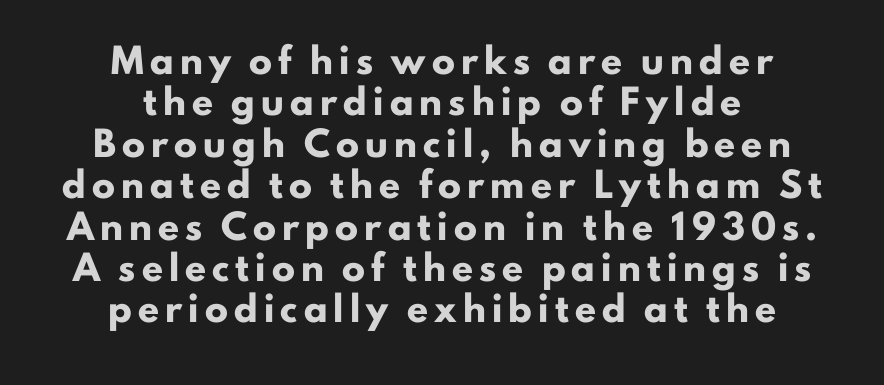
Q: Is the text bold? A: Yes.
Q: Is the text italic (slanted)? A: No, it is upright.
Q: Is the text underlined? A: No.
Q: Is the spacing between letters normal or unusually wide? A: Unusually wide.
